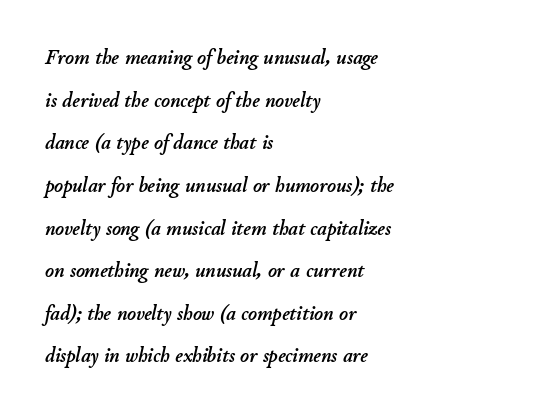
{"italic": "yes", "lean": "right", "slant_degrees": 11, "underline": "no", "align": "left", "line_spacing": "loose", "line_spacing_ratio": 2.03, "letter_spacing": "normal", "letter_spacing_em": 0.0, "glyph_px": 21}
